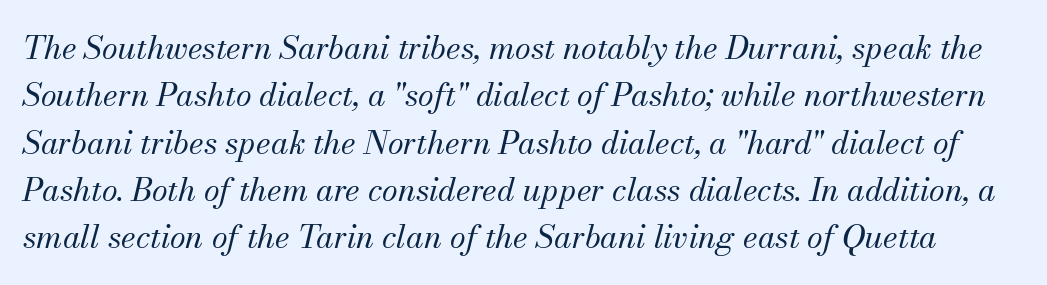
The image shows 32 px regular-weight serif type, italic (leaning right); set normal line spacing (1.48x), normal letter spacing, not underlined; medium stroke contrast and a small x-height.
